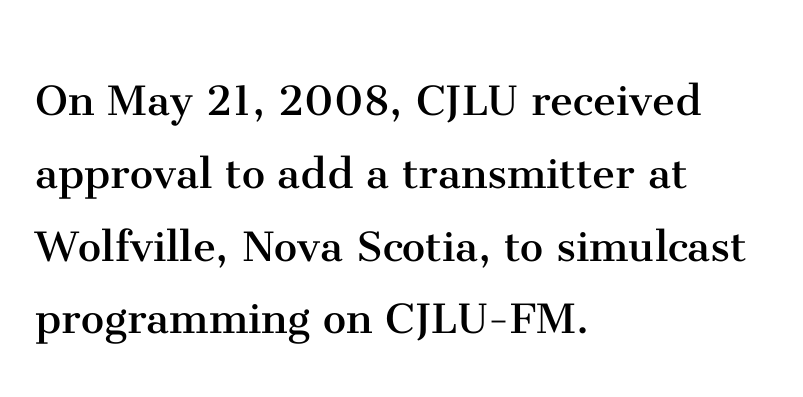
Q: Is the text bold? A: No.
Q: Is the text italic (slanted)? A: No, it is upright.
Q: Is the typeface a serif or a sans-serif typeface? A: Serif.
Q: Is the text underlined? A: No.
Q: How is the paragraph aligned? A: Left-aligned.
Q: Is the spacing between letters normal or unusually wide? A: Normal.
Q: Is the spacing between lines tight, normal or loose? A: Normal.
Q: Width (condensed, normal, or wide)? A: Normal.
Q: Stroke contrast? A: Medium.
Q: x-height? A: Medium.
Q: Monospaced? A: No.
